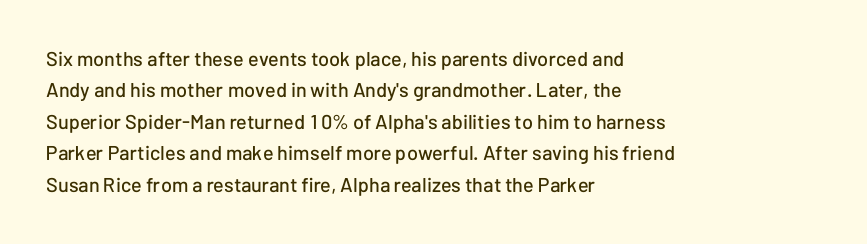
The image shows 20 px text type, upright; set left-aligned, normal line spacing (1.57x), normal letter spacing, not underlined.
